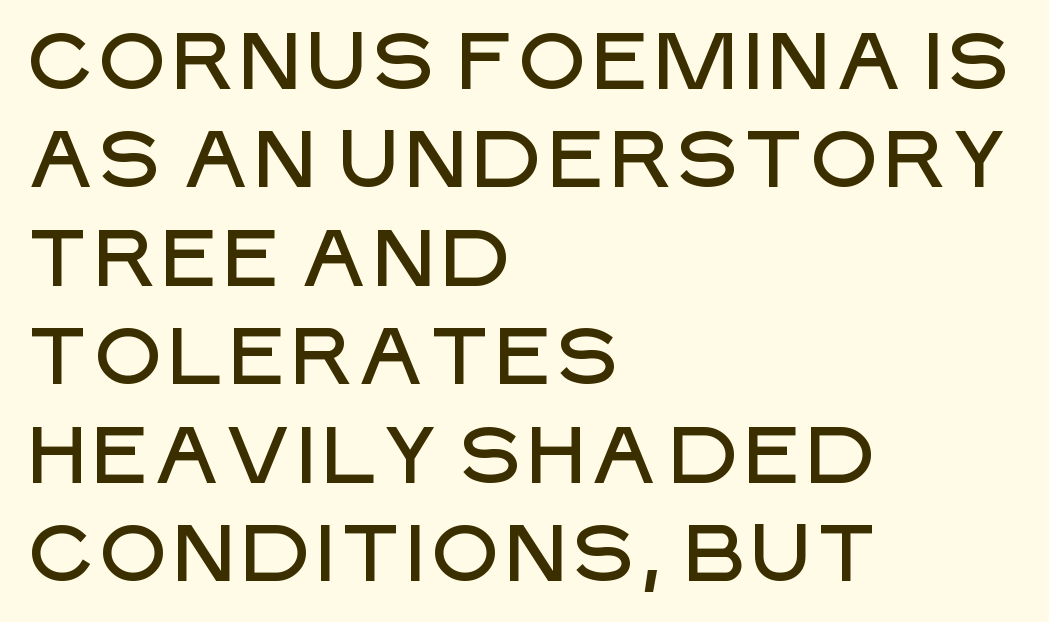
The image shows 80 px sans-serif type, upright; set left-aligned, line spacing 1.23x, normal letter spacing, not underlined; low stroke contrast and a large x-height.
